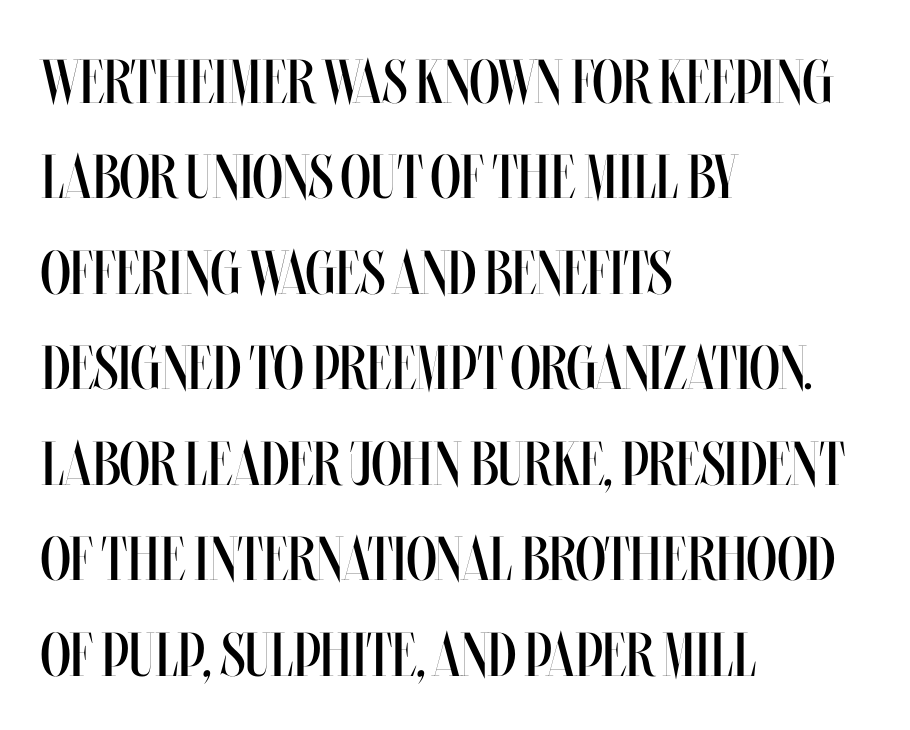
{"italic": "no", "bold": "no", "weight": "regular", "width": "condensed", "stroke_contrast": "medium", "x_height": "large", "monospaced": "no", "underline": "no", "align": "left", "line_spacing": "normal", "line_spacing_ratio": 1.54, "letter_spacing": "normal", "letter_spacing_em": 0.0, "glyph_px": 62}
